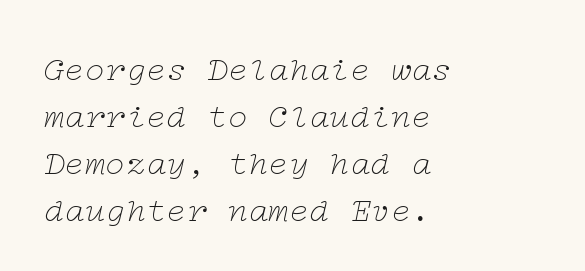
{"serif": "yes", "italic": "yes", "lean": "right", "slant_degrees": 12, "bold": "no", "weight": "thin", "width": "wide", "stroke_contrast": "low", "x_height": "medium", "underline": "no", "align": "left", "line_spacing": "normal", "line_spacing_ratio": 1.38, "letter_spacing": "normal", "letter_spacing_em": 0.0, "glyph_px": 34}
